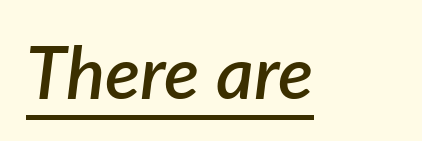
{"italic": "yes", "lean": "right", "slant_degrees": 7, "bold": "semi", "weight": "semibold", "width": "normal", "stroke_contrast": "low", "x_height": "medium", "monospaced": "no", "underline": "yes", "letter_spacing": "normal", "letter_spacing_em": 0.0, "glyph_px": 73}
